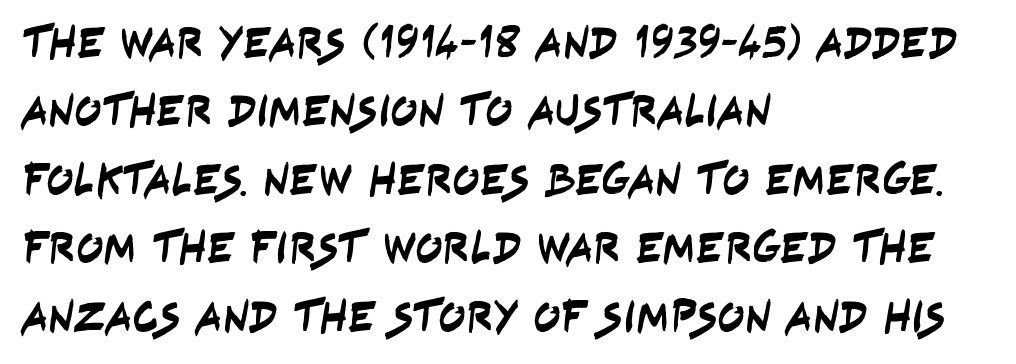
The line texture is even and compact thanks to regular tracking. Horizontally, the lines are justified to the leading edge only. The passage shown is not underscored anywhere. The rendering uses a moderate line-height, typical for paragraphs.
